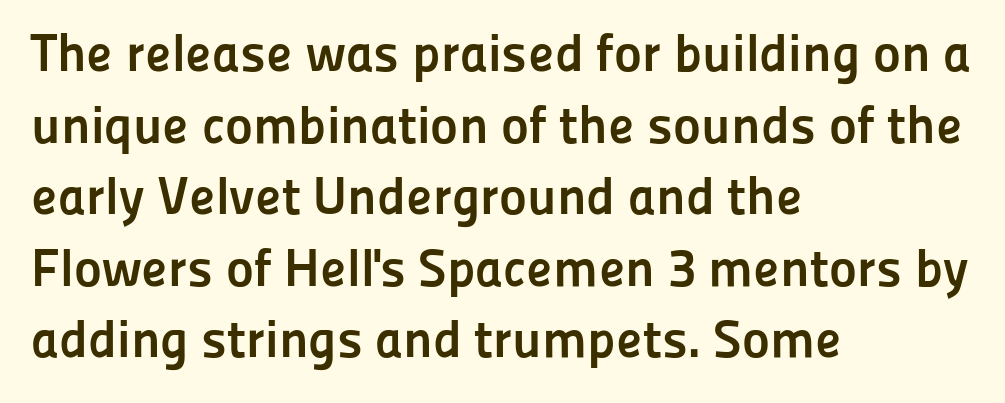
Q: Is the text bold? A: Yes.
Q: Is the text italic (slanted)? A: No, it is upright.
Q: Is the typeface a serif or a sans-serif typeface? A: Sans-serif.
Q: Is the text underlined? A: No.
Q: How is the paragraph aligned? A: Left-aligned.
Q: Is the spacing between letters normal or unusually wide? A: Normal.
Q: Is the spacing between lines tight, normal or loose? A: Normal.
Q: Width (condensed, normal, or wide)? A: Normal.
Q: Stroke contrast? A: Low.
Q: x-height? A: Medium.
Q: Monospaced? A: No.
